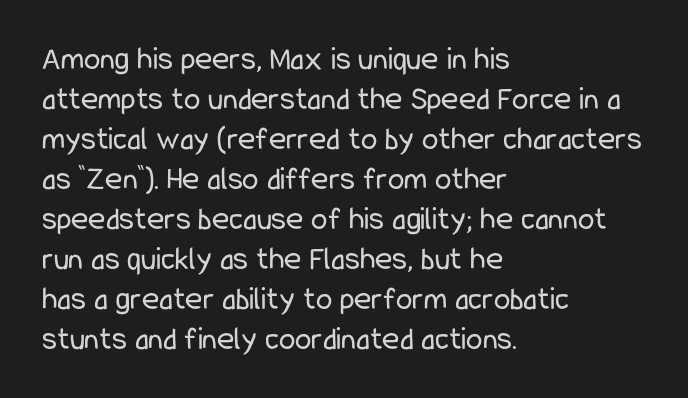
A quiet, ordinary-to-light weight characterises the typeface. The typesetter chose a ragged-right arrangement here. A typesetter would call this proportional, since set widths differ per character. What stands out about the letter spacing? Nothing — it is the standard amount. Regarding serifs, this sample does without them. Decoration check: the copy has no underline.
